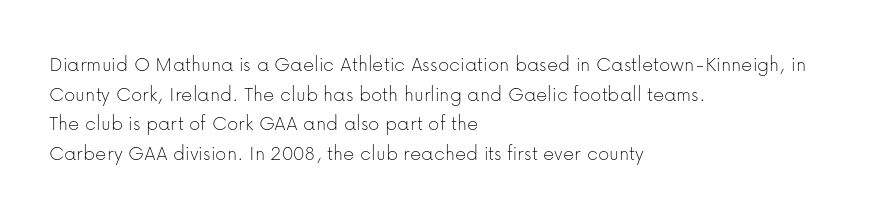
Q: Is the text bold? A: No.
Q: Is the text italic (slanted)? A: No, it is upright.
Q: Is the text underlined? A: No.
Q: How is the paragraph aligned? A: Left-aligned.
Q: Is the spacing between letters normal or unusually wide? A: Normal.
Q: Is the spacing between lines tight, normal or loose? A: Normal.
